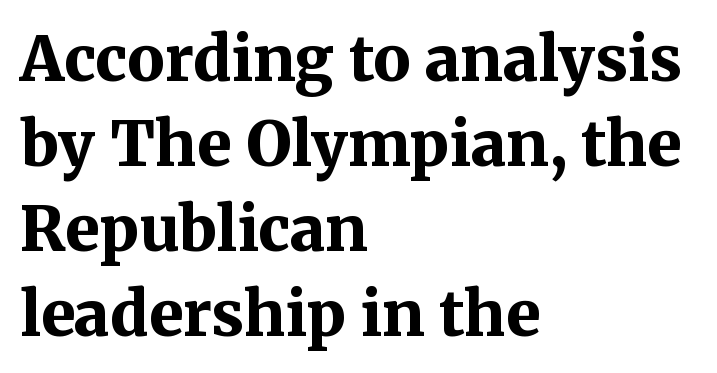
This is heavy type, rendered in bold. Whoever set this chose a conventional vertical rhythm. A bare baseline throughout the passage. Look at the tracking — it's just the regular setting, nothing added.
